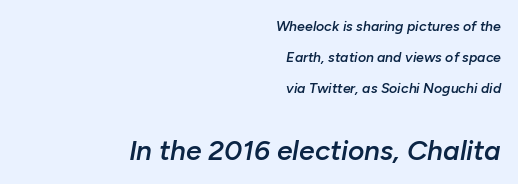
Q: Is the text bold? A: Semi-bold.
Q: Is the text italic (slanted)? A: Yes, it leans right by about 10 degrees.
Q: Is the text underlined? A: No.
Q: How is the paragraph aligned? A: Right-aligned.
Q: Is the spacing between letters normal or unusually wide? A: Normal.
Q: Is the spacing between lines tight, normal or loose? A: Loose.
Q: Which block of text is set in a larger size, the first (top) or the second (bottom)? A: The second (bottom) one.
Q: Width (condensed, normal, or wide)? A: Normal.
Q: Stroke contrast? A: Low.
Q: x-height? A: Medium.
Q: Monospaced? A: No.
